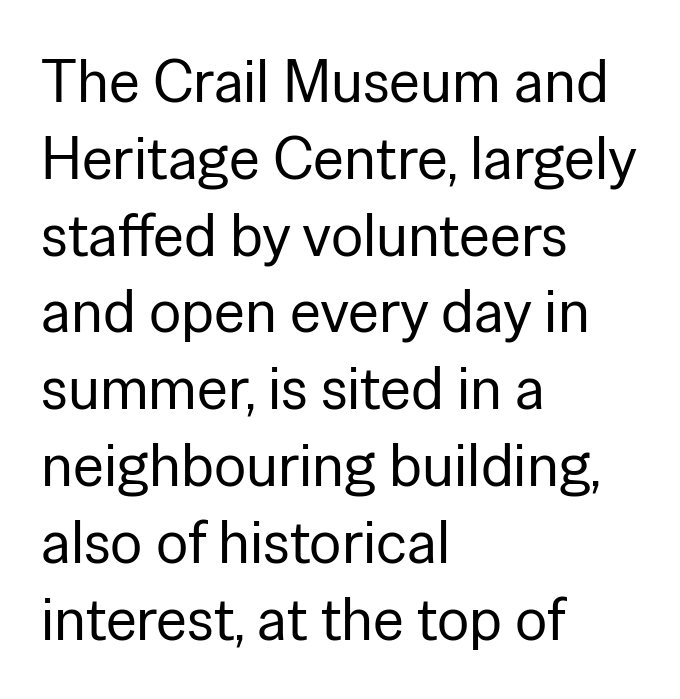
The image shows 60 px regular-weight sans-serif type, upright; set left-aligned, normal line spacing (1.28x), normal letter spacing, not underlined; low stroke contrast and a medium x-height.
